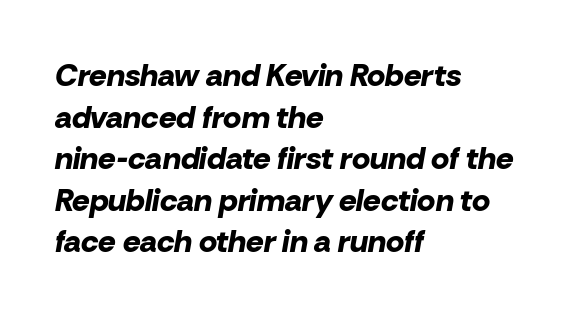
Q: Is the text bold? A: Yes.
Q: Is the text italic (slanted)? A: Yes, it leans right by about 10 degrees.
Q: Is the text underlined? A: No.
Q: How is the paragraph aligned? A: Left-aligned.
Q: Is the spacing between letters normal or unusually wide? A: Normal.
Q: Is the spacing between lines tight, normal or loose? A: Normal.
Q: Width (condensed, normal, or wide)? A: Normal.
Q: Stroke contrast? A: Low.
Q: x-height? A: Medium.
Q: Monospaced? A: No.
